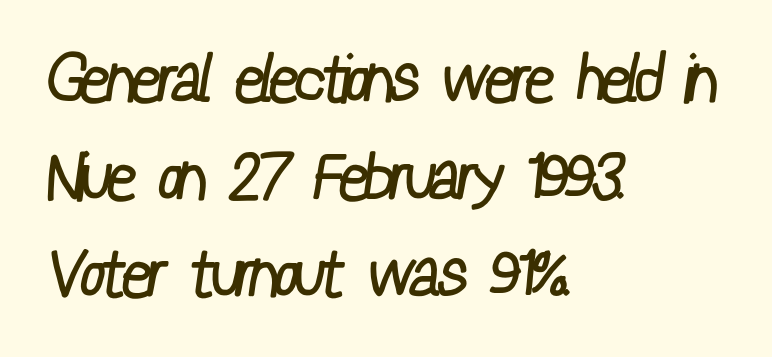
Q: Is the text bold? A: No.
Q: Is the typeface a serif or a sans-serif typeface? A: Sans-serif.
Q: Is the text underlined? A: No.
Q: How is the paragraph aligned? A: Left-aligned.
Q: Is the spacing between letters normal or unusually wide? A: Normal.
Q: Is the spacing between lines tight, normal or loose? A: Normal.
Q: Width (condensed, normal, or wide)? A: Condensed.
Q: Stroke contrast? A: Low.
Q: x-height? A: Medium.
Q: Monospaced? A: No.
